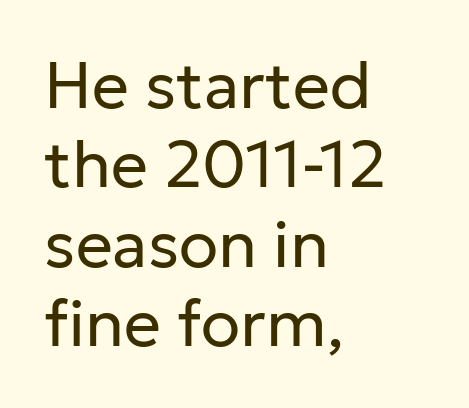
{"serif": "no", "italic": "no", "bold": "no", "weight": "regular", "width": "normal", "stroke_contrast": "low", "x_height": "medium", "monospaced": "no", "underline": "no", "align": "left", "line_spacing_ratio": 1.22, "letter_spacing": "normal", "letter_spacing_em": 0.0, "glyph_px": 65}
